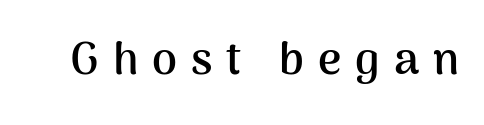
{"serif": "no", "italic": "no", "bold": "yes", "weight": "semibold", "width": "normal", "stroke_contrast": "medium", "x_height": "medium", "monospaced": "no", "underline": "no", "letter_spacing": "wide", "letter_spacing_em": 0.31, "glyph_px": 45}
